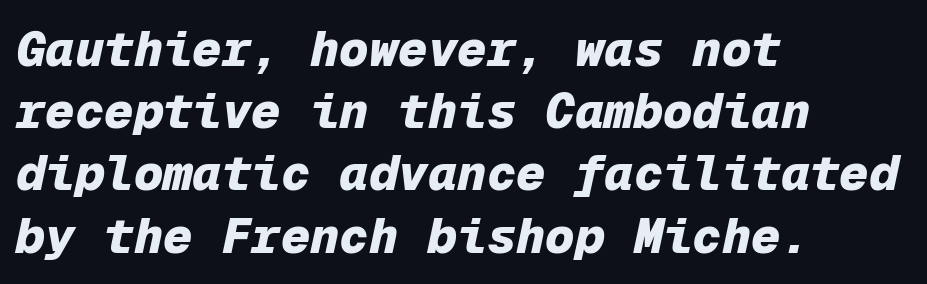
The image shows 49 px heavy type, italic (leaning right), monospaced; set left-aligned, normal line spacing (1.27x), normal letter spacing, not underlined; low stroke contrast and a medium x-height.
